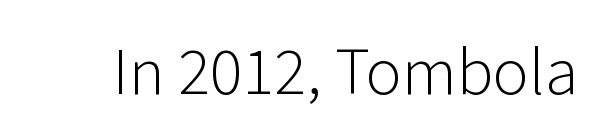
The image shows 61 px light sans-serif type, upright; set normal letter spacing, not underlined; low stroke contrast and a medium x-height.
